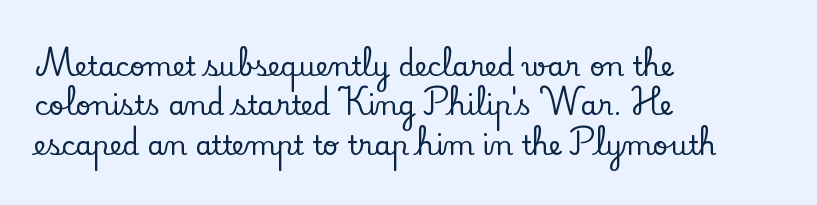
Rule under the text: the space is simply empty. The passage is arranged the way most books set body copy — flush left. This is the regular roman posture of the typeface. Default kerning and tracking; the words read as compact shapes.
